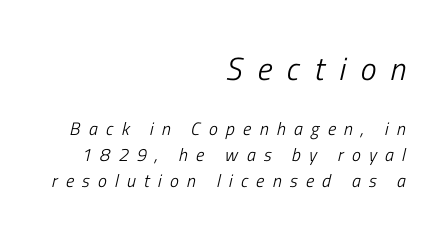
The image shows 32 px light, condensed type, italic (leaning right); set right-aligned, normal line spacing (1.43x), unusually wide letter spacing (+0.46 em), not underlined; the first (top) block is 1.78x larger; low stroke contrast and a medium x-height.
